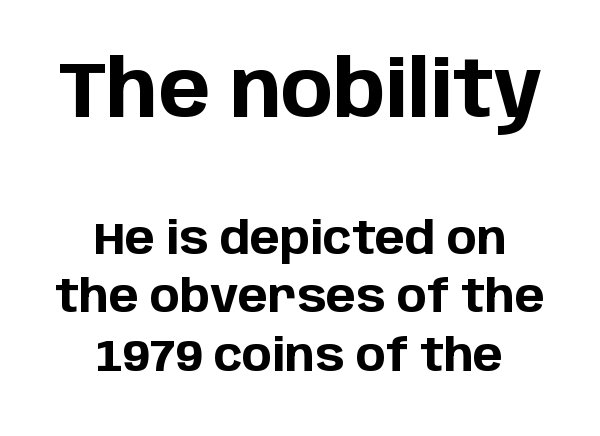
Q: Is the text bold? A: Yes.
Q: Is the text italic (slanted)? A: No, it is upright.
Q: Is the typeface a serif or a sans-serif typeface? A: Sans-serif.
Q: Is the text underlined? A: No.
Q: How is the paragraph aligned? A: Centered.
Q: Is the spacing between letters normal or unusually wide? A: Normal.
Q: Is the spacing between lines tight, normal or loose? A: Normal.
Q: Which block of text is set in a larger size, the first (top) or the second (bottom)? A: The first (top) one.
Q: Width (condensed, normal, or wide)? A: Normal.
Q: Stroke contrast? A: Low.
Q: x-height? A: Large.
Q: Monospaced? A: No.
